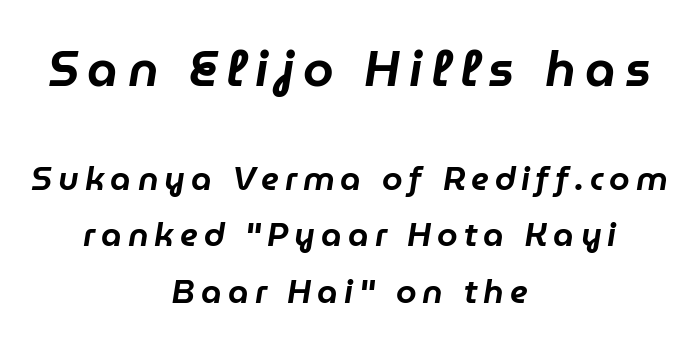
{"italic": "yes", "lean": "right", "slant_degrees": 9, "width": "normal", "stroke_contrast": "low", "x_height": "medium", "monospaced": "no", "underline": "no", "align": "center", "line_spacing_ratio": 1.71, "larger_block": "first", "size_ratio": 1.48, "glyph_px": 49}
